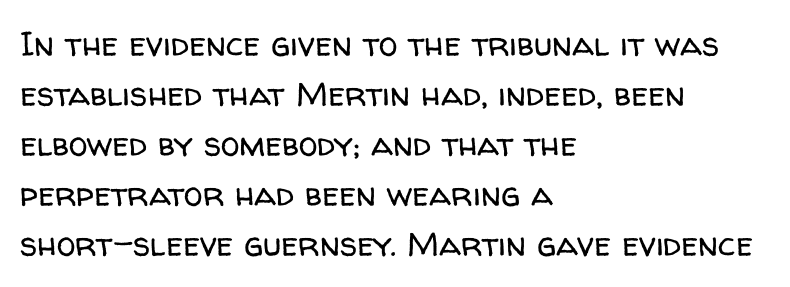
Q: Is the text bold? A: No.
Q: Is the text italic (slanted)? A: No, it is upright.
Q: Is the typeface a serif or a sans-serif typeface? A: Sans-serif.
Q: Is the text underlined? A: No.
Q: How is the paragraph aligned? A: Left-aligned.
Q: Is the spacing between letters normal or unusually wide? A: Normal.
Q: Is the spacing between lines tight, normal or loose? A: Normal.
Q: Width (condensed, normal, or wide)? A: Normal.
Q: Stroke contrast? A: Low.
Q: x-height? A: Medium.
Q: Monospaced? A: No.
